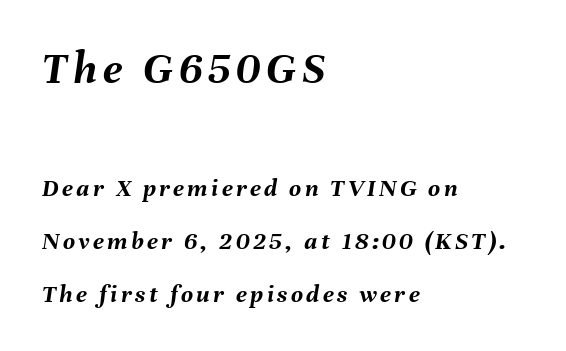
The image shows 46 px semibold type, italic (leaning right); set left-aligned, loose line spacing (2.04x), not underlined; the first (top) block is 1.77x larger; medium stroke contrast and a medium x-height.
